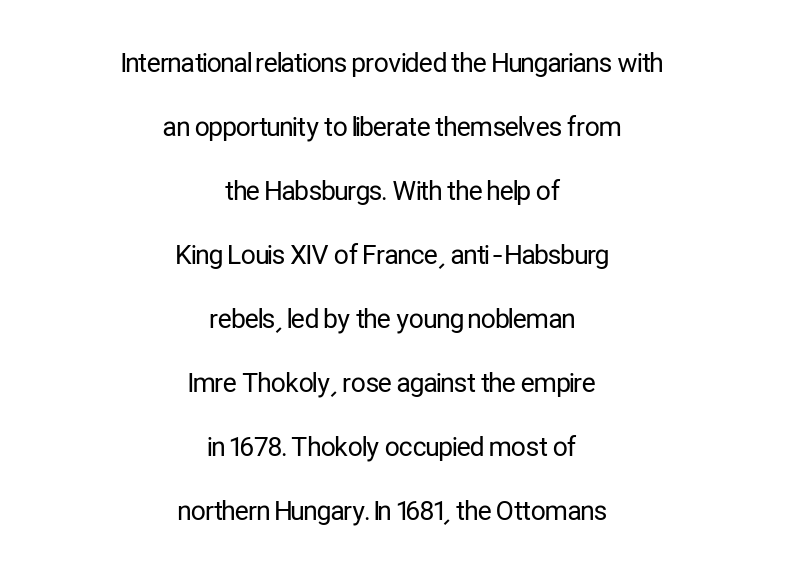
The image shows 26 px text type, upright; set centered, loose line spacing (2.46x), normal letter spacing, not underlined.
